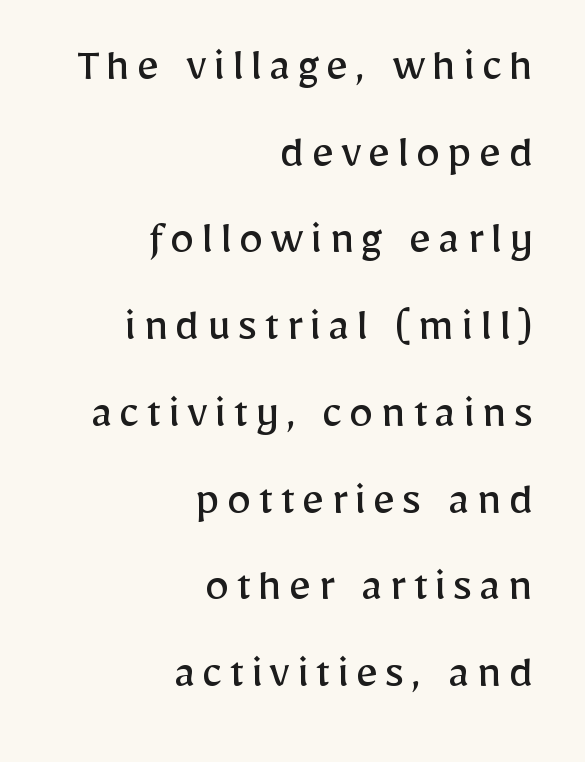
{"serif": "no", "italic": "no", "bold": "no", "weight": "regular", "width": "normal", "stroke_contrast": "low", "x_height": "medium", "monospaced": "no", "underline": "no", "align": "right", "line_spacing_ratio": 1.77, "glyph_px": 49}
